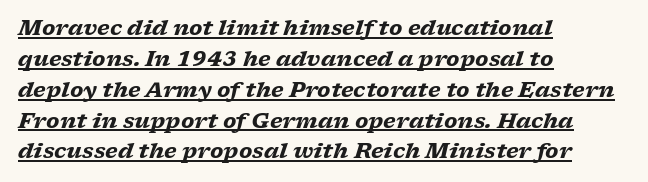
The image shows 21 px bold type, italic (leaning right); set left-aligned, normal line spacing (1.47x), normal letter spacing, underlined.
